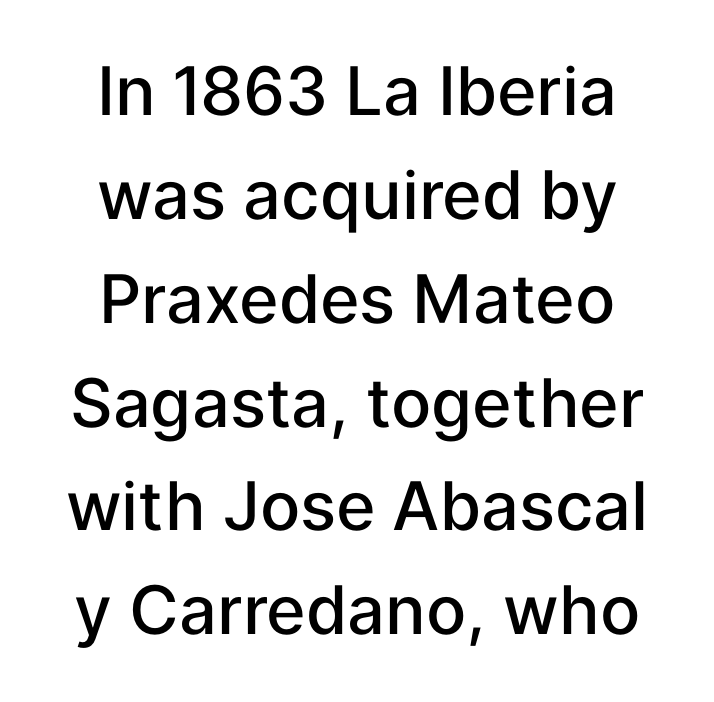
Q: Is the text bold? A: Semi-bold.
Q: Is the text italic (slanted)? A: No, it is upright.
Q: Is the typeface a serif or a sans-serif typeface? A: Sans-serif.
Q: Is the text underlined? A: No.
Q: How is the paragraph aligned? A: Centered.
Q: Is the spacing between letters normal or unusually wide? A: Normal.
Q: Is the spacing between lines tight, normal or loose? A: Normal.
Q: Width (condensed, normal, or wide)? A: Normal.
Q: Stroke contrast? A: Low.
Q: x-height? A: Medium.
Q: Monospaced? A: No.
